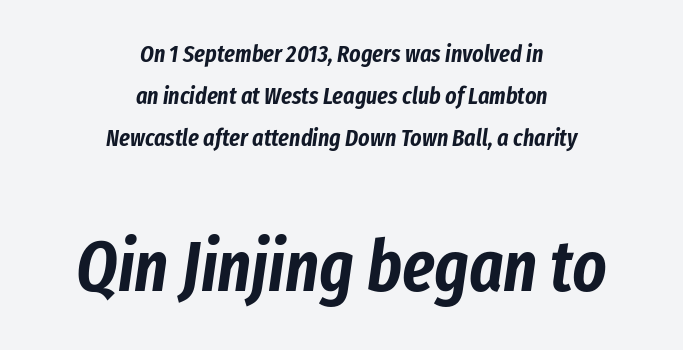
Q: Is the text italic (slanted)? A: Yes, it leans right by about 8 degrees.
Q: Is the text underlined? A: No.
Q: How is the paragraph aligned? A: Centered.
Q: Is the spacing between letters normal or unusually wide? A: Normal.
Q: Which block of text is set in a larger size, the first (top) or the second (bottom)? A: The second (bottom) one.
Q: Width (condensed, normal, or wide)? A: Condensed.
Q: Stroke contrast? A: Low.
Q: x-height? A: Medium.
Q: Monospaced? A: No.
